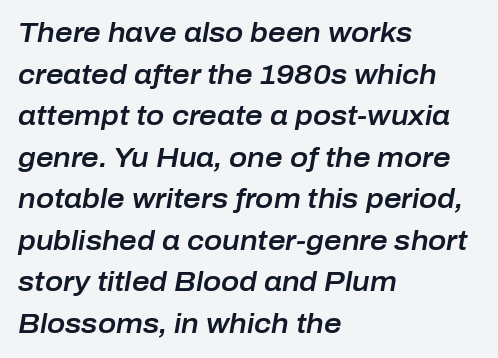
Each word holds together tightly as a unit, with standard inter-letter gaps. This sample keeps an unexceptional amount of space between lines. The zone under the glyphs is completely vacant. Designer's note — italics engaged. All the whitespace from short lines collects on the right.
